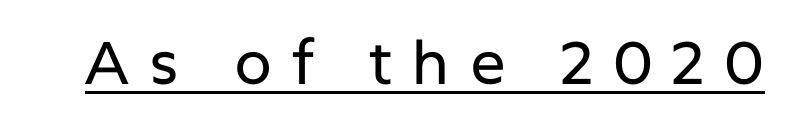
Glance below the letters and you will spot a drawn line. Font category for this specimen: sans-serif. The letters are spread apart with noticeably loose tracking. Does the lettering tilt? It doesn't — this is upright.
